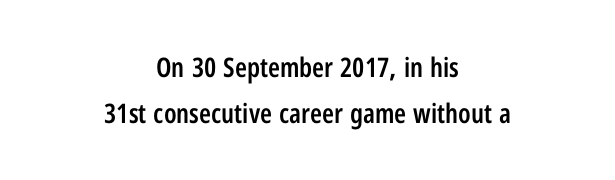
The image shows 27 px text type, upright; set centered, line spacing 1.71x, normal letter spacing, not underlined.
